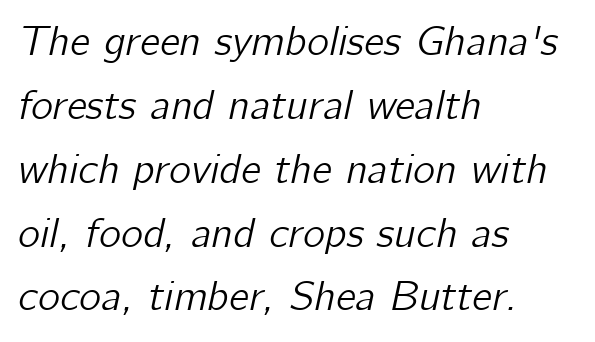
{"italic": "yes", "lean": "right", "slant_degrees": 12, "width": "normal", "stroke_contrast": "low", "x_height": "medium", "monospaced": "no", "underline": "no", "align": "left", "line_spacing": "normal", "line_spacing_ratio": 1.52, "letter_spacing": "normal", "letter_spacing_em": 0.0, "glyph_px": 42}
